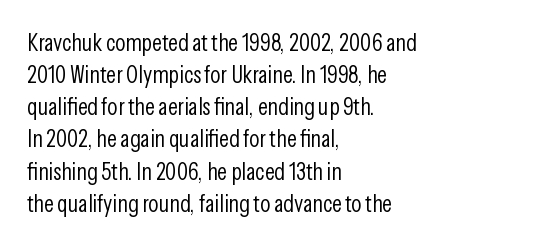
The strip under each line holds only bare page. You could call the tracking neutral — neither tight nor loose. Where is the straight margin? On the left. Upright lettering throughout. The weight tops out at a normal text grade.
